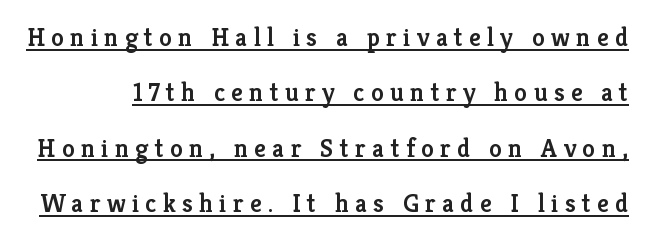
The image shows 26 px text type, upright; set loose line spacing (2.13x), unusually wide letter spacing (+0.24 em), underlined.
